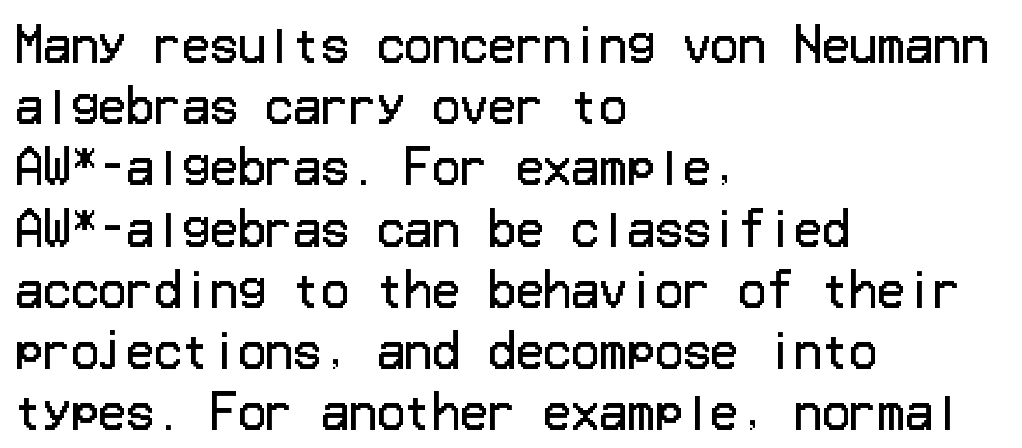
Q: Is the text bold? A: No.
Q: Is the text italic (slanted)? A: No, it is upright.
Q: Is the typeface a serif or a sans-serif typeface? A: Sans-serif.
Q: Is the text underlined? A: No.
Q: How is the paragraph aligned? A: Left-aligned.
Q: Is the spacing between letters normal or unusually wide? A: Normal.
Q: Is the spacing between lines tight, normal or loose? A: Normal.
Q: Width (condensed, normal, or wide)? A: Normal.
Q: Stroke contrast? A: Low.
Q: x-height? A: Medium.
